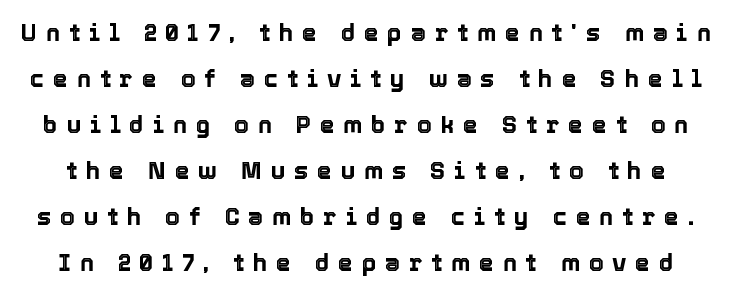
Does extra space separate the letters? Yes, quite a lot of it. Check the space under the baseline: it is left empty. If you drew a line through each stem, it would be perfectly vertical. Each new line begins a long way beneath the previous one.
